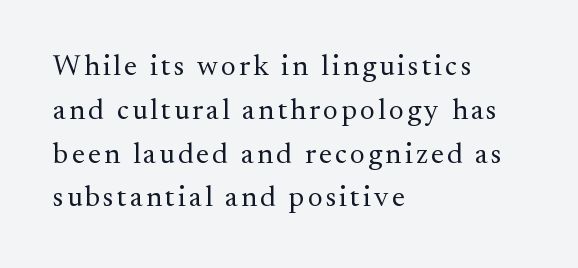
Q: Is the text bold? A: No.
Q: Is the text italic (slanted)? A: No, it is upright.
Q: Is the typeface a serif or a sans-serif typeface? A: Serif.
Q: Is the text underlined? A: No.
Q: How is the paragraph aligned? A: Left-aligned.
Q: Is the spacing between lines tight, normal or loose? A: Normal.
Q: Width (condensed, normal, or wide)? A: Normal.
Q: Stroke contrast? A: Medium.
Q: x-height? A: Small.
Q: Monospaced? A: No.
